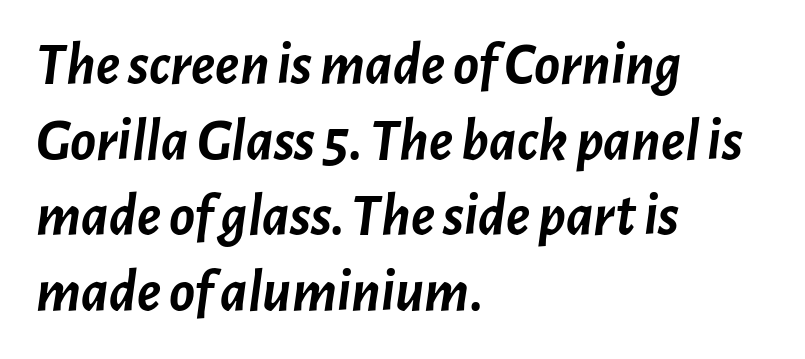
Q: Is the text bold? A: Yes.
Q: Is the text italic (slanted)? A: Yes, it leans right by about 7 degrees.
Q: Is the text underlined? A: No.
Q: How is the paragraph aligned? A: Left-aligned.
Q: Is the spacing between letters normal or unusually wide? A: Normal.
Q: Is the spacing between lines tight, normal or loose? A: Normal.
Q: Width (condensed, normal, or wide)? A: Normal.
Q: Stroke contrast? A: Low.
Q: x-height? A: Medium.
Q: Monospaced? A: No.
